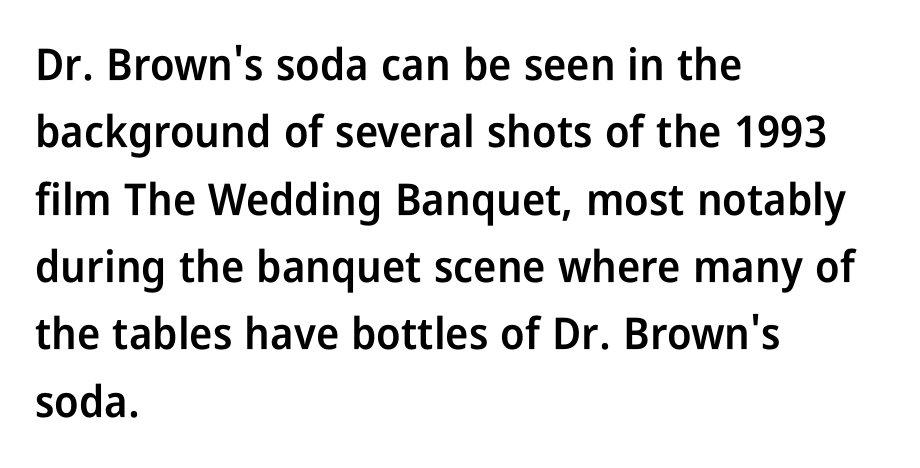
{"serif": "no", "italic": "no", "bold": "semi", "weight": "semibold", "width": "condensed", "stroke_contrast": "low", "x_height": "medium", "monospaced": "no", "underline": "no", "align": "left", "line_spacing": "normal", "line_spacing_ratio": 1.53, "letter_spacing": "normal", "letter_spacing_em": 0.0, "glyph_px": 44}
